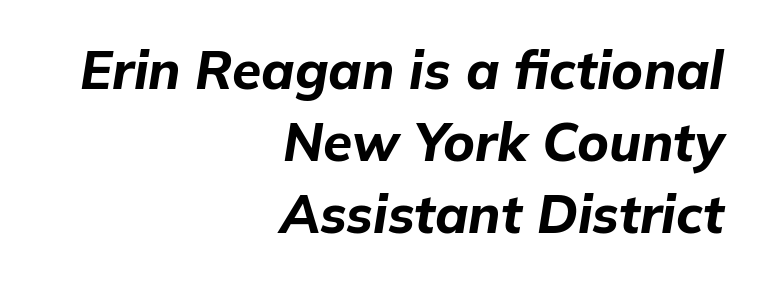
{"italic": "yes", "lean": "right", "slant_degrees": 9, "bold": "yes", "weight": "bold", "width": "normal", "stroke_contrast": "low", "x_height": "medium", "monospaced": "no", "underline": "no", "align": "right", "line_spacing": "normal", "line_spacing_ratio": 1.36, "letter_spacing": "normal", "letter_spacing_em": 0.0, "glyph_px": 53}
